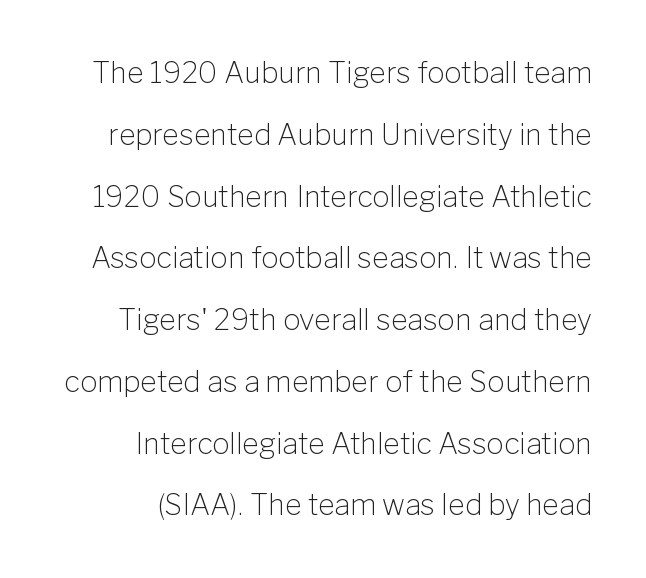
A quiet, ordinary-to-light weight characterises the typeface. Does the copy run flush right? Yes — the right margin is perfectly even. No italicization has been applied; the sample stays upright. Just letters on the line, the space beneath them empty. You could fit nearly another row in the gap between these rows. The letterforms sit shoulder to shoulder at normal distance.
